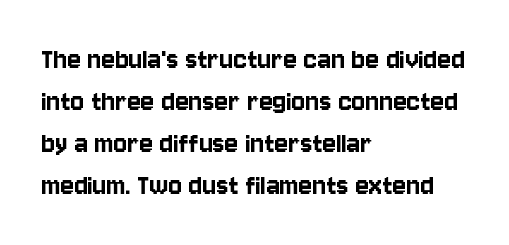
The image shows 32 px condensed sans-serif type, upright; set left-aligned, normal line spacing (1.31x), normal letter spacing, not underlined; low stroke contrast and a large x-height.
